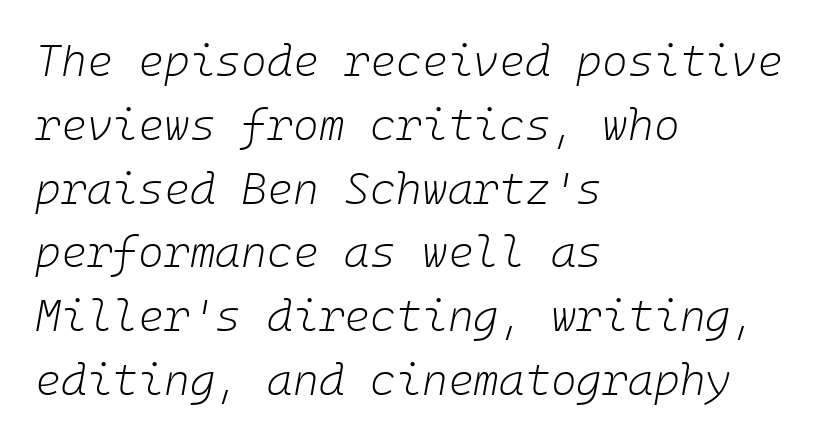
{"italic": "yes", "lean": "right", "slant_degrees": 10, "bold": "no", "weight": "light", "width": "normal", "stroke_contrast": "low", "x_height": "medium", "underline": "no", "align": "left", "line_spacing": "normal", "line_spacing_ratio": 1.45, "letter_spacing": "normal", "letter_spacing_em": 0.0, "glyph_px": 44}
